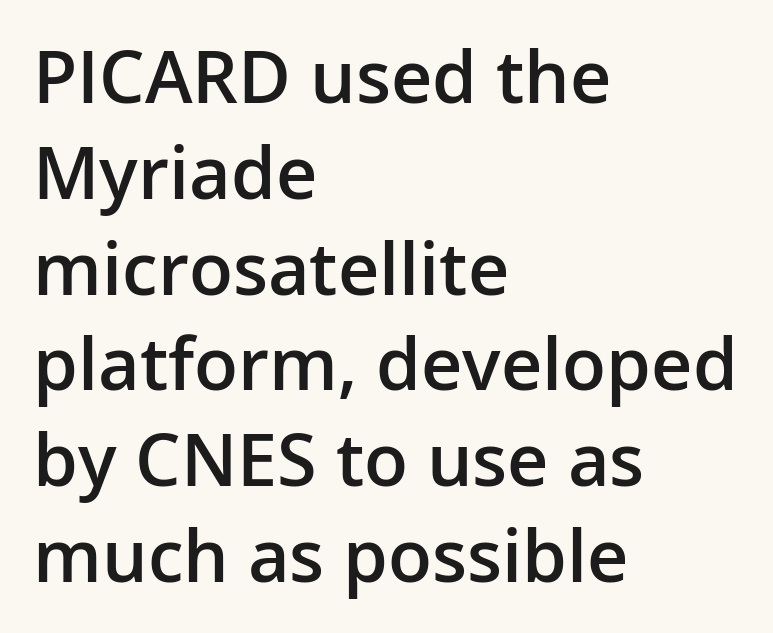
{"serif": "no", "italic": "no", "bold": "semi", "weight": "semibold", "width": "normal", "stroke_contrast": "low", "x_height": "medium", "monospaced": "no", "underline": "no", "align": "left", "line_spacing": "normal", "line_spacing_ratio": 1.33, "letter_spacing": "normal", "letter_spacing_em": 0.0, "glyph_px": 72}
